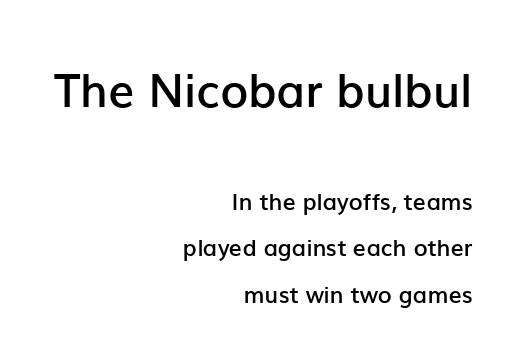
The image shows 46 px semibold sans-serif type, upright; set right-aligned, loose line spacing (2.02x), normal letter spacing, not underlined; the first (top) block is 2.0x larger; low stroke contrast and a medium x-height.
